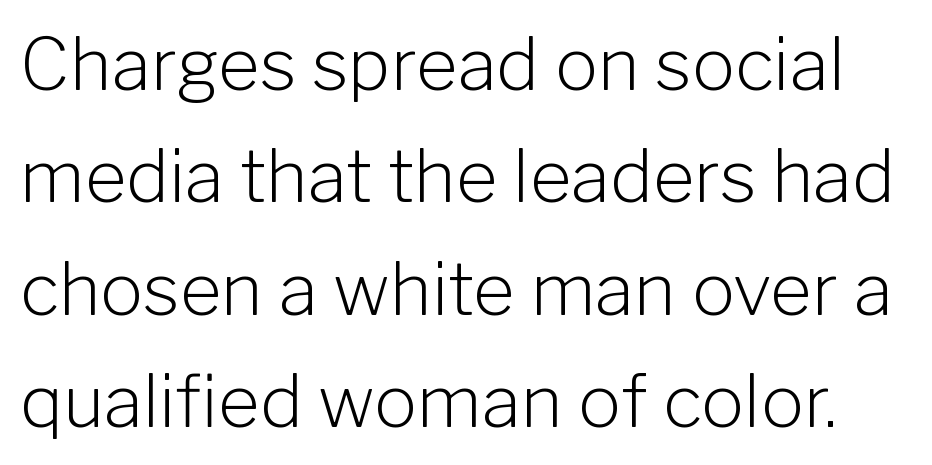
{"serif": "no", "italic": "no", "bold": "no", "weight": "light", "width": "normal", "stroke_contrast": "low", "x_height": "medium", "monospaced": "no", "underline": "no", "line_spacing": "normal", "line_spacing_ratio": 1.56, "letter_spacing": "normal", "letter_spacing_em": 0.0, "glyph_px": 72}
